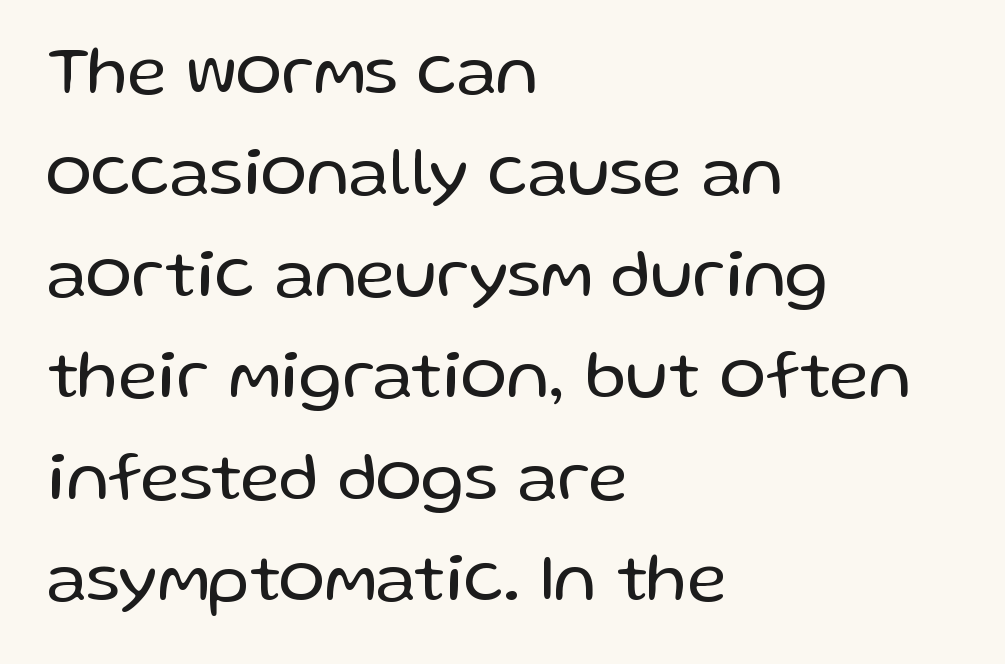
Short note: letters normally spaced. Serifs: no, the terminals of the letterforms are clean. Only glyphs here, with clear space below each row. No chunkiness to these letters — they're not bold. Reading down the column, the eye jumps a familiar distance to each next line. No italicization has been applied; the sample stays upright.
